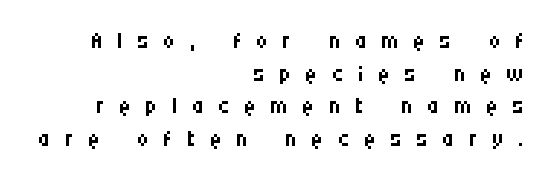
Reading down the column, the eye jumps only a short way to each next line. One-word summary of the alignment: right. The passage shown is not bold in any degree. The face used here is proportionally spaced, like ordinary book or web type. In terms of posture, this sample is upright. The type family on display is of the sans-serif kind.
